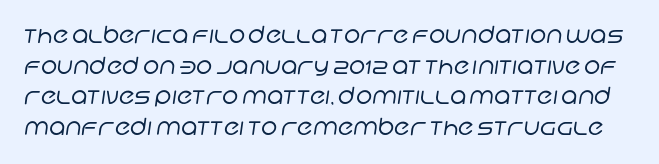
Honestly, there is no underline to notice here at all. Weight: not bold — regular or lighter. The leading is moderate, giving the passage an even texture. Here the glyphs are tracked normally, forming tight word shapes.
